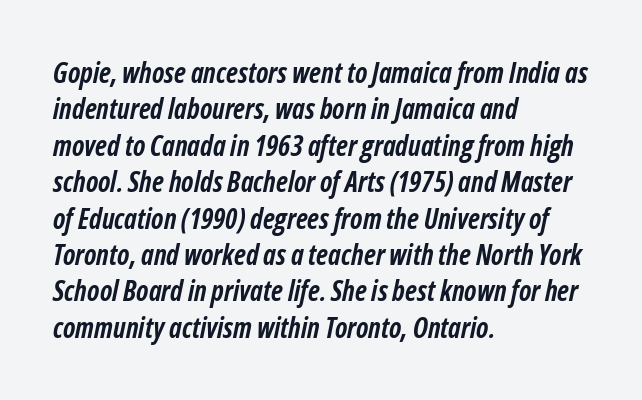
A student would call this left alignment; a typographer would say flush left, rag right. The letters advance in unequal steps, a hallmark of proportional type. The tracking reads as untouched default to a designer's eye. The lines sit at an ordinary, default distance from one another. This is heavy type, rendered in bold.
